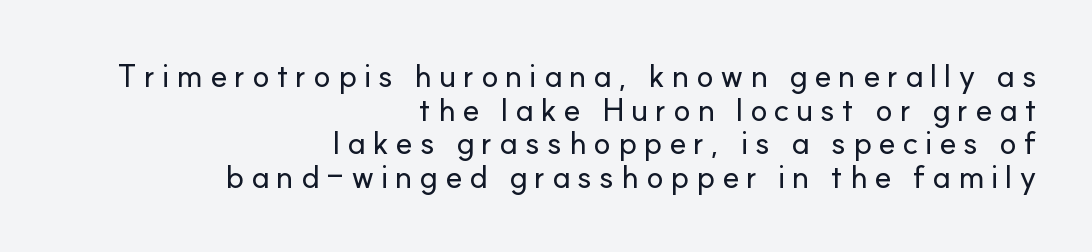
The image shows 32 px sans-serif type, upright; set right-aligned, tight line spacing (1.05x), unusually wide letter spacing (+0.21 em), not underlined; low stroke contrast and a small x-height.
